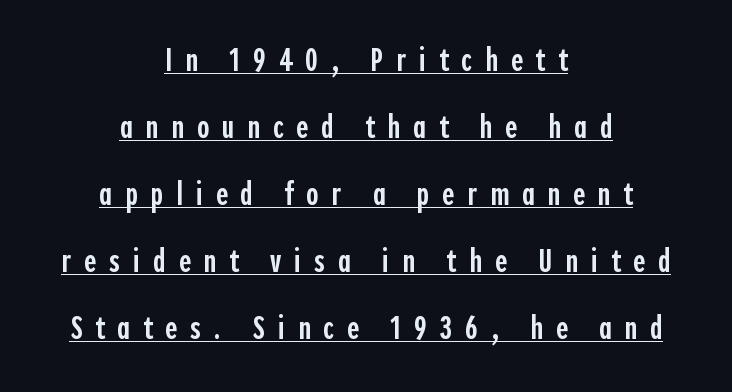
Q: Is the text bold? A: Semi-bold.
Q: Is the text italic (slanted)? A: No, it is upright.
Q: Is the typeface a serif or a sans-serif typeface? A: Sans-serif.
Q: Is the text underlined? A: Yes.
Q: How is the paragraph aligned? A: Centered.
Q: Is the spacing between letters normal or unusually wide? A: Unusually wide.
Q: Is the spacing between lines tight, normal or loose? A: Loose.
Q: Width (condensed, normal, or wide)? A: Condensed.
Q: x-height? A: Medium.
Q: Monospaced? A: No.
